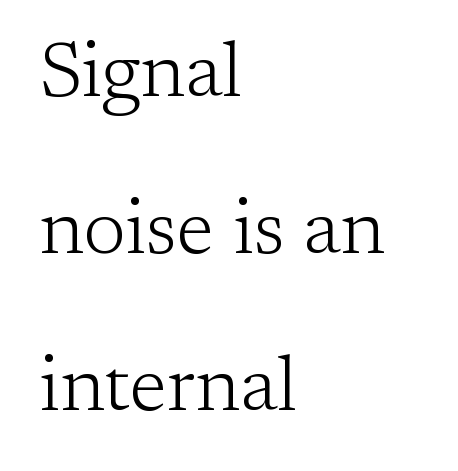
The image shows 77 px light serif type, upright; set left-aligned, loose line spacing (2.04x), normal letter spacing, not underlined; low stroke contrast and a medium x-height.
